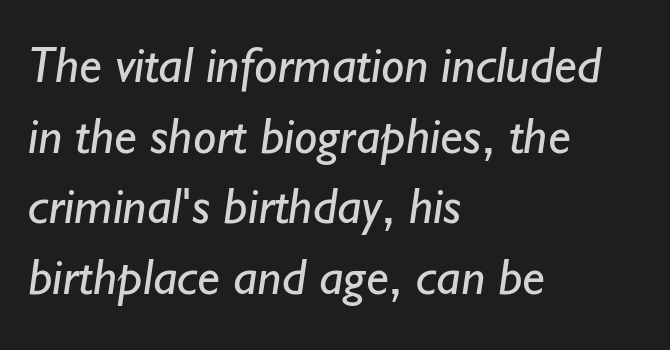
{"serif": "no", "bold": "no", "weight": "regular", "width": "normal", "stroke_contrast": "low", "x_height": "small", "monospaced": "no", "underline": "no", "align": "left", "line_spacing": "normal", "line_spacing_ratio": 1.36, "letter_spacing": "normal", "letter_spacing_em": 0.0, "glyph_px": 52}
